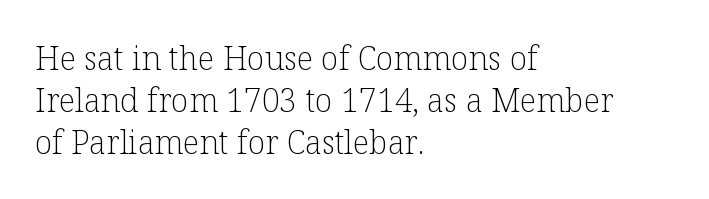
{"serif": "yes", "italic": "no", "bold": "no", "weight": "light", "width": "normal", "stroke_contrast": "low", "x_height": "medium", "monospaced": "no", "underline": "no", "align": "left", "line_spacing": "normal", "line_spacing_ratio": 1.31, "letter_spacing": "normal", "letter_spacing_em": 0.0, "glyph_px": 32}
